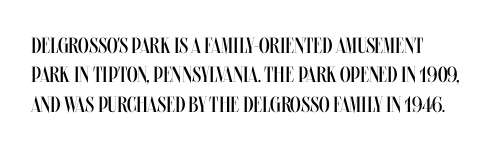
The image shows 22 px text type, upright; set normal line spacing (1.33x), normal letter spacing, not underlined.
